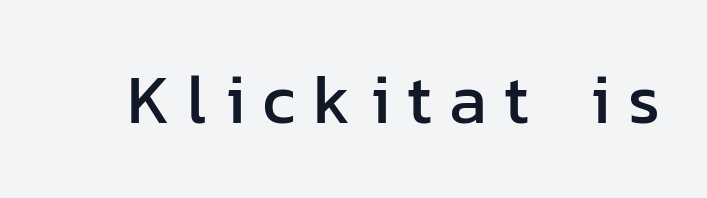
Do the characters align in a grid? No, the font is proportional. Note: no serifs on the glyphs. The zone under the glyphs is completely vacant. When letters stand straight like this, we call the style roman or upright. Display-style spreading of the glyphs; the letterfit is very open.
